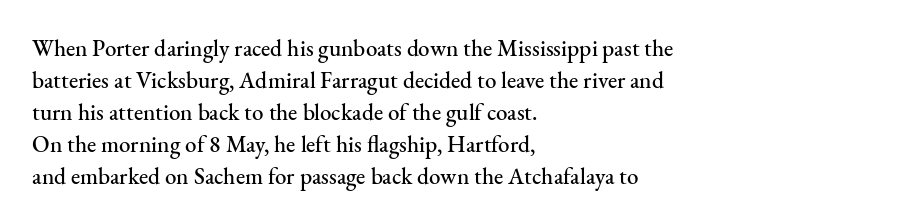
{"italic": "no", "underline": "no", "align": "left", "line_spacing": "normal", "line_spacing_ratio": 1.39, "letter_spacing": "normal", "letter_spacing_em": 0.0, "glyph_px": 23}
